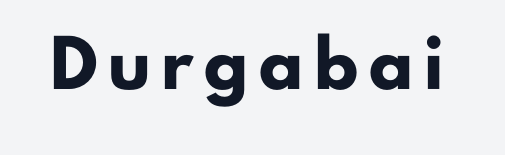
The image shows 43 px heavy sans-serif type, upright; set unusually wide letter spacing (+0.25 em), not underlined; low stroke contrast and a small x-height.
